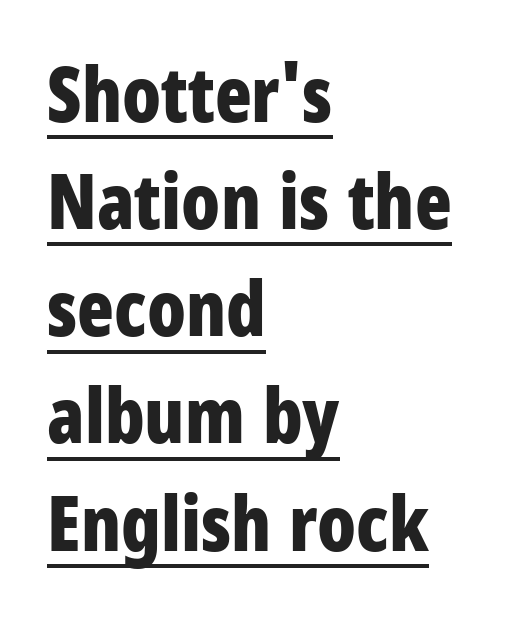
{"serif": "no", "italic": "no", "bold": "yes", "weight": "bold", "width": "condensed", "stroke_contrast": "low", "x_height": "large", "monospaced": "no", "underline": "yes", "align": "left", "line_spacing": "normal", "line_spacing_ratio": 1.41, "letter_spacing": "normal", "letter_spacing_em": 0.0, "glyph_px": 76}
